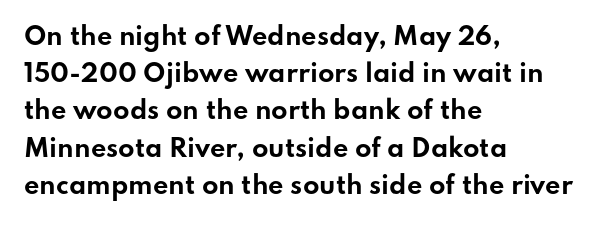
The passage shown has conventional tracking throughout. Underline: absent. The lines in this sample share a left origin and differ only in where they stop. These lines carry a lot of weight — the face is fully bold. Leading: standard. Characters remain perfectly vertical along every line.
